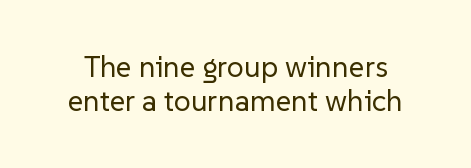
Q: Is the text bold? A: No.
Q: Is the text italic (slanted)? A: No, it is upright.
Q: Is the typeface a serif or a sans-serif typeface? A: Sans-serif.
Q: Is the text underlined? A: No.
Q: Is the spacing between letters normal or unusually wide? A: Normal.
Q: Is the spacing between lines tight, normal or loose? A: Tight.
Q: Width (condensed, normal, or wide)? A: Normal.
Q: Stroke contrast? A: Low.
Q: x-height? A: Medium.
Q: Monospaced? A: No.
